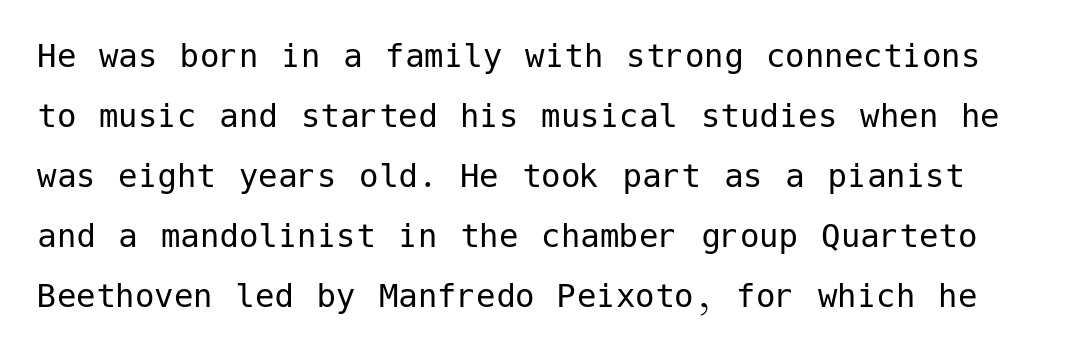
Q: Is the text bold? A: No.
Q: Is the text italic (slanted)? A: No, it is upright.
Q: Is the typeface a serif or a sans-serif typeface? A: Sans-serif.
Q: Is the text underlined? A: No.
Q: Is the spacing between letters normal or unusually wide? A: Normal.
Q: Is the spacing between lines tight, normal or loose? A: Normal.
Q: Width (condensed, normal, or wide)? A: Normal.
Q: Stroke contrast? A: Low.
Q: x-height? A: Medium.
